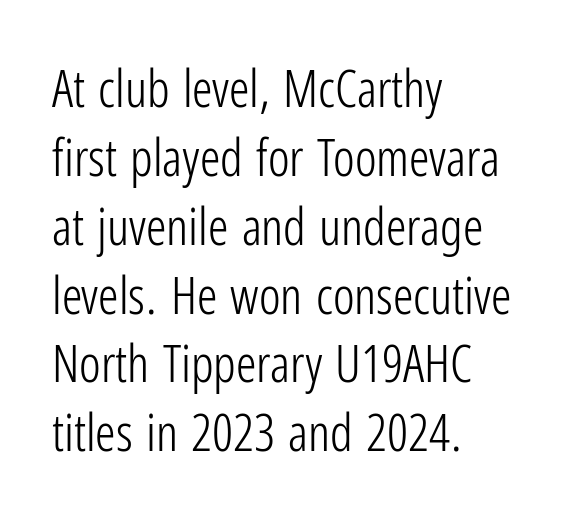
The image shows 51 px light, condensed sans-serif type, upright; set left-aligned, normal line spacing (1.35x), normal letter spacing, not underlined; low stroke contrast and a medium x-height.
